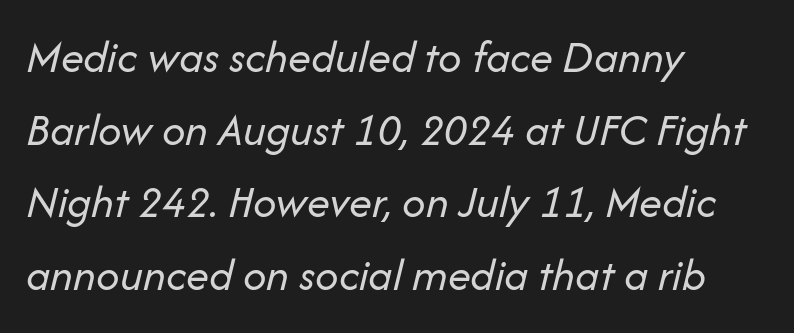
The image shows 46 px regular-weight type, italic (leaning right); set left-aligned, normal line spacing (1.58x), normal letter spacing, not underlined; low stroke contrast and a medium x-height.
